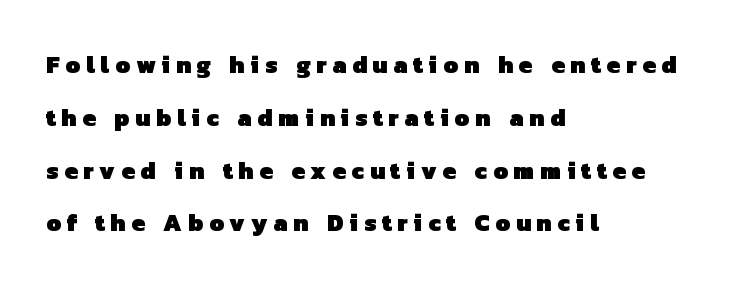
{"bold": "yes", "underline": "no", "align": "left", "line_spacing": "loose", "line_spacing_ratio": 2.2, "letter_spacing": "wide", "letter_spacing_em": 0.24, "glyph_px": 24}
